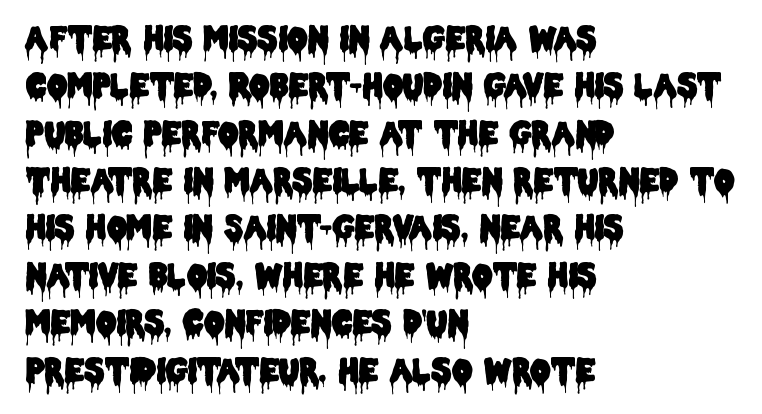
The image shows 32 px condensed sans-serif type, upright; set left-aligned, normal line spacing (1.48x), normal letter spacing, not underlined; low stroke contrast and a large x-height.
